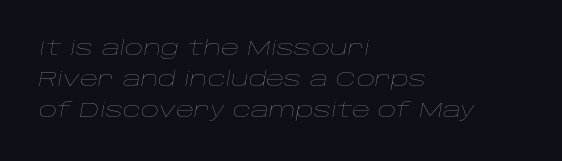
Q: Is the text bold? A: No.
Q: Is the text italic (slanted)? A: Yes, it leans right by about 10 degrees.
Q: Is the text underlined? A: No.
Q: How is the paragraph aligned? A: Left-aligned.
Q: Is the spacing between letters normal or unusually wide? A: Normal.
Q: Is the spacing between lines tight, normal or loose? A: Normal.
